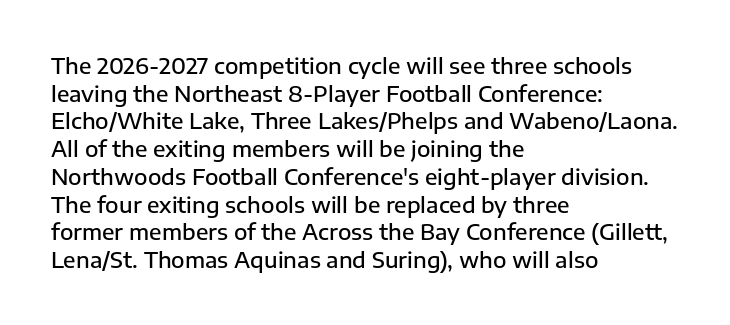
You can tell it's not italic because the verticals are truly vertical. Underlining? Definitely not there. Teacher's note: observe the even left margin — that is flush-left alignment. On the weight axis this lands at semibold, roughly 600.
